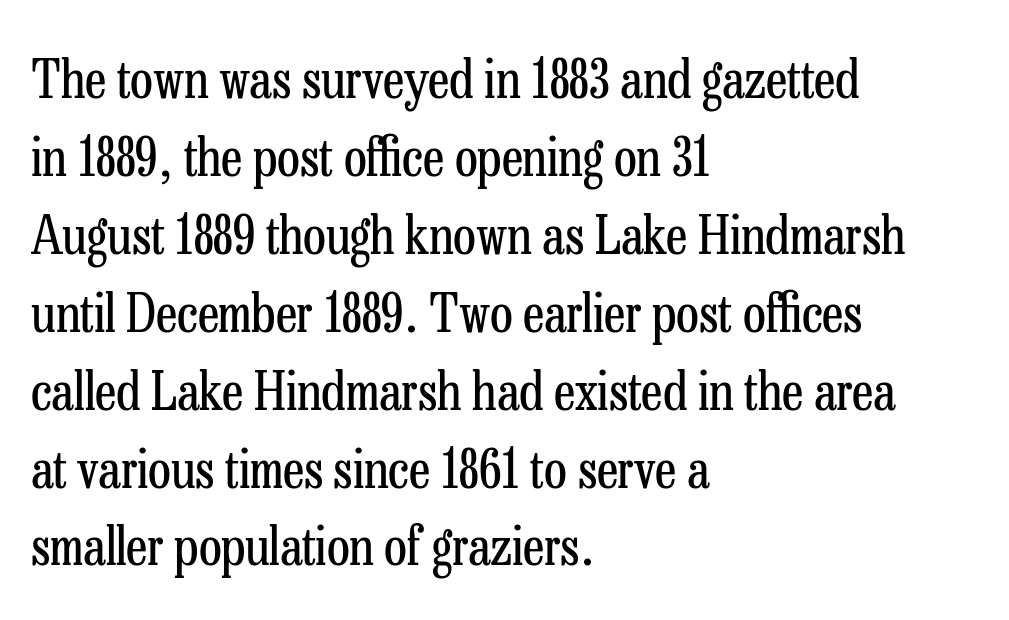
Q: Is the text bold? A: No.
Q: Is the text italic (slanted)? A: No, it is upright.
Q: Is the typeface a serif or a sans-serif typeface? A: Serif.
Q: Is the text underlined? A: No.
Q: How is the paragraph aligned? A: Left-aligned.
Q: Is the spacing between letters normal or unusually wide? A: Normal.
Q: Is the spacing between lines tight, normal or loose? A: Normal.
Q: Width (condensed, normal, or wide)? A: Condensed.
Q: Stroke contrast? A: Low.
Q: x-height? A: Medium.
Q: Monospaced? A: No.
